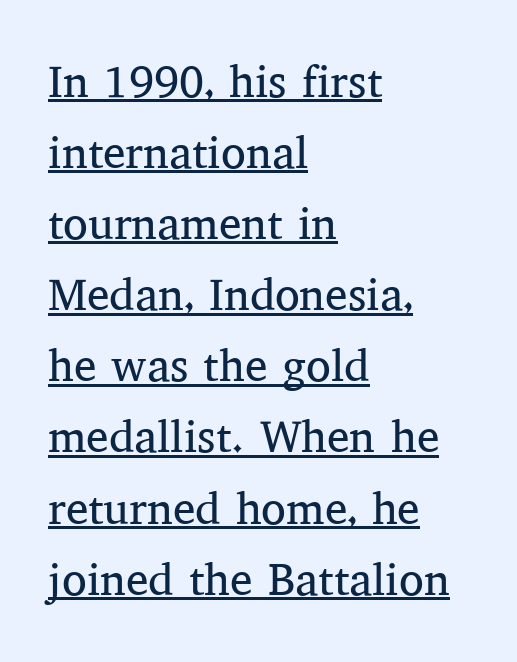
A quiet, ordinary-to-light weight characterises the typeface. Small tapered or slab feet sit at the stroke ends, so this counts as serif. The type is set solid horizontally, with unmodified tracking. Leading matches the norm, producing a regular column.
